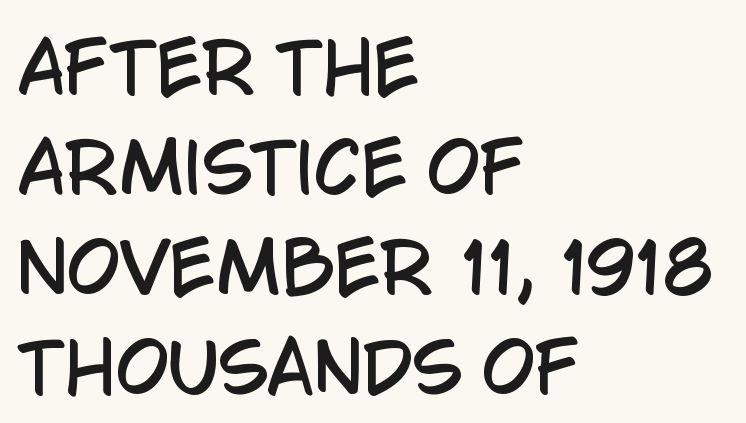
The passage shown has conventional tracking throughout. These lines are rendered in a variable-pitch font. Examine the stroke ends and you'll find no serifs. Does the copy run flush right? No — it runs flush left.
